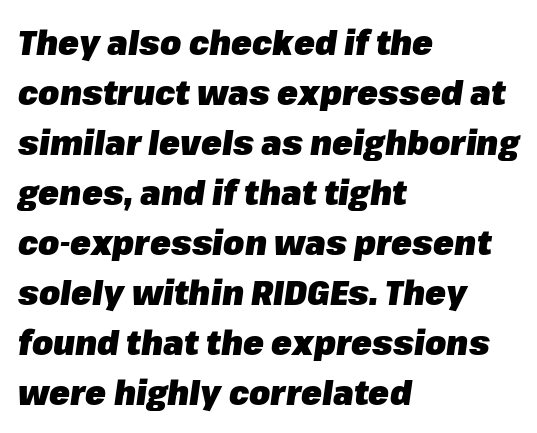
The image shows 34 px heavy type, italic (leaning right); set left-aligned, normal line spacing (1.47x), normal letter spacing, not underlined; low stroke contrast and a medium x-height.
